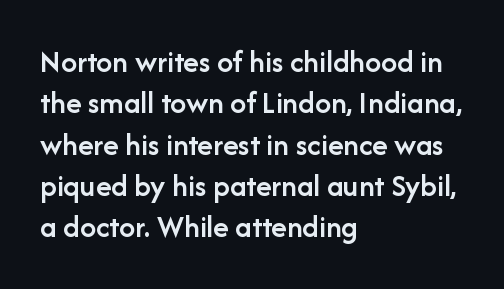
Q: Is the text bold? A: Semi-bold.
Q: Is the text italic (slanted)? A: No, it is upright.
Q: Is the typeface a serif or a sans-serif typeface? A: Sans-serif.
Q: Is the text underlined? A: No.
Q: How is the paragraph aligned? A: Left-aligned.
Q: Is the spacing between letters normal or unusually wide? A: Normal.
Q: Is the spacing between lines tight, normal or loose? A: Normal.
Q: Width (condensed, normal, or wide)? A: Normal.
Q: Stroke contrast? A: Low.
Q: x-height? A: Medium.
Q: Monospaced? A: No.
